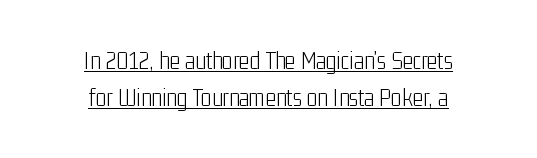
Designer's note — italics off, roman on. Normally led — the rows are evenly, conventionally spaced. Glance below the letters and you will spot a drawn line. Is the block centered? Yes — each line is placed symmetrically about the middle.
